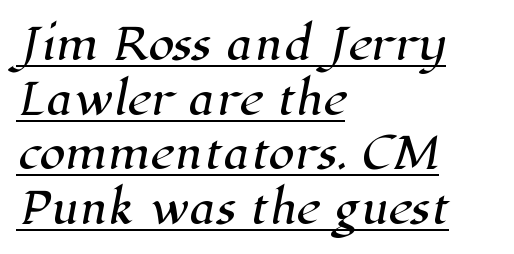
{"serif": "yes", "width": "normal", "stroke_contrast": "high", "x_height": "medium", "monospaced": "no", "underline": "yes", "align": "left", "line_spacing": "normal", "line_spacing_ratio": 1.3, "letter_spacing": "normal", "letter_spacing_em": 0.0, "glyph_px": 42}
